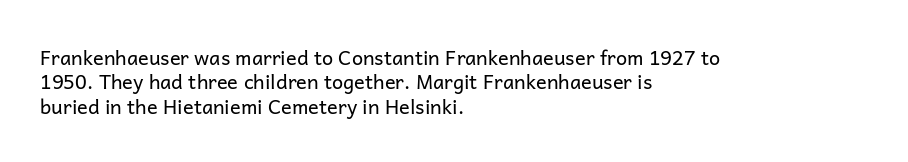
The image shows 20 px text type, upright; set left-aligned, line spacing 1.22x, normal letter spacing, not underlined.
